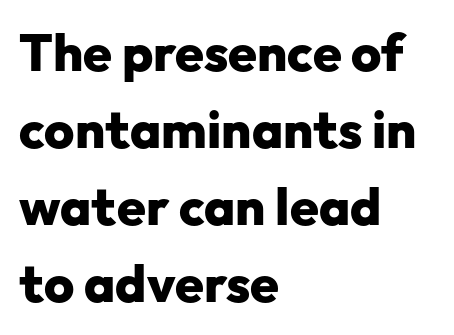
{"serif": "no", "italic": "no", "bold": "yes", "weight": "heavy", "width": "normal", "stroke_contrast": "low", "x_height": "medium", "monospaced": "no", "underline": "no", "align": "left", "line_spacing": "normal", "line_spacing_ratio": 1.48, "letter_spacing": "normal", "letter_spacing_em": 0.0, "glyph_px": 52}
